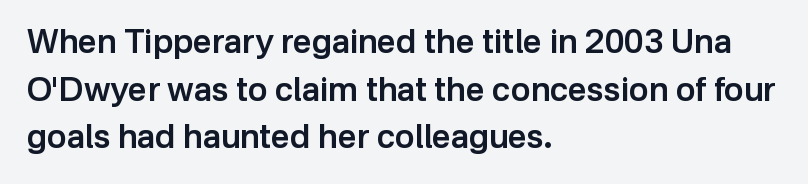
{"serif": "no", "italic": "no", "bold": "semi", "weight": "semibold", "width": "normal", "stroke_contrast": "low", "x_height": "medium", "monospaced": "no", "underline": "no", "align": "left", "line_spacing": "normal", "line_spacing_ratio": 1.44, "letter_spacing": "normal", "letter_spacing_em": 0.0, "glyph_px": 33}
